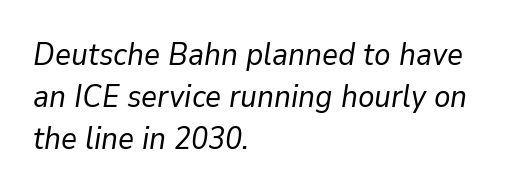
The image shows 31 px regular-weight type, italic (leaning right); set left-aligned, normal line spacing (1.36x), normal letter spacing, not underlined; low stroke contrast and a medium x-height.
